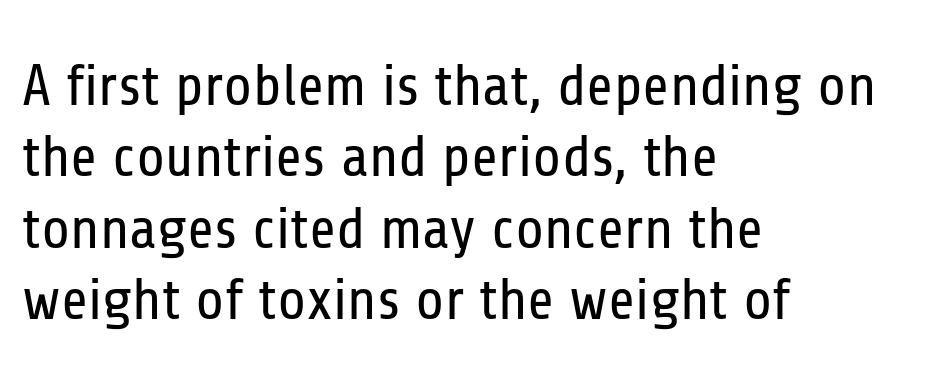
The image shows 58 px regular-weight, condensed sans-serif type, upright; set left-aligned, line spacing 1.23x, normal letter spacing, not underlined; low stroke contrast and a medium x-height.
